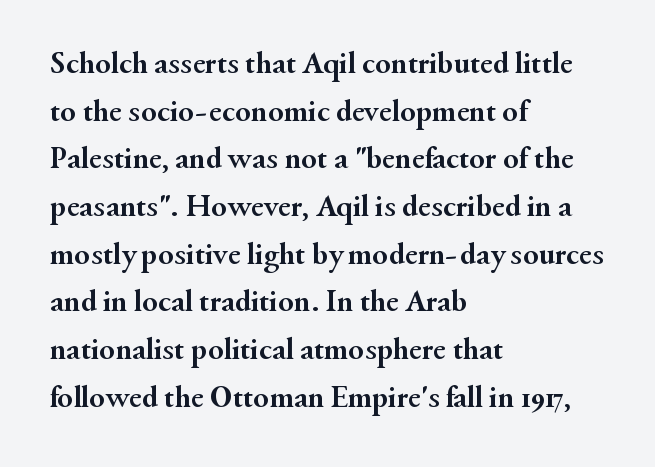
Q: Is the text bold? A: Yes.
Q: Is the text italic (slanted)? A: No, it is upright.
Q: Is the typeface a serif or a sans-serif typeface? A: Serif.
Q: Is the text underlined? A: No.
Q: How is the paragraph aligned? A: Left-aligned.
Q: Is the spacing between letters normal or unusually wide? A: Normal.
Q: Is the spacing between lines tight, normal or loose? A: Normal.
Q: Width (condensed, normal, or wide)? A: Normal.
Q: Stroke contrast? A: Medium.
Q: x-height? A: Small.
Q: Monospaced? A: No.
